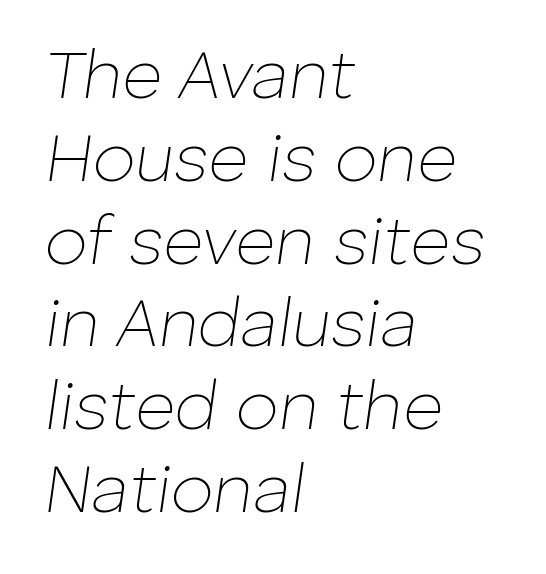
The baseline area is clear. The passage shown is not bold in any degree. It's the slanting kind of type. Which margin do the lines hug? The left one — the right edge is uneven.
